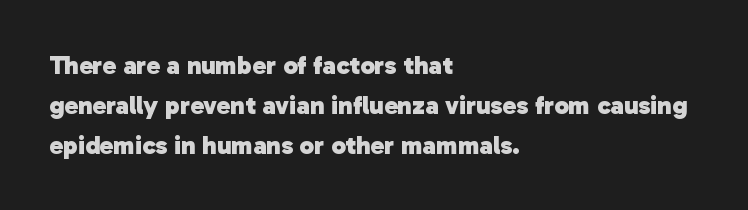
The image shows 26 px bold type; set left-aligned, normal line spacing (1.53x), normal letter spacing, not underlined.
